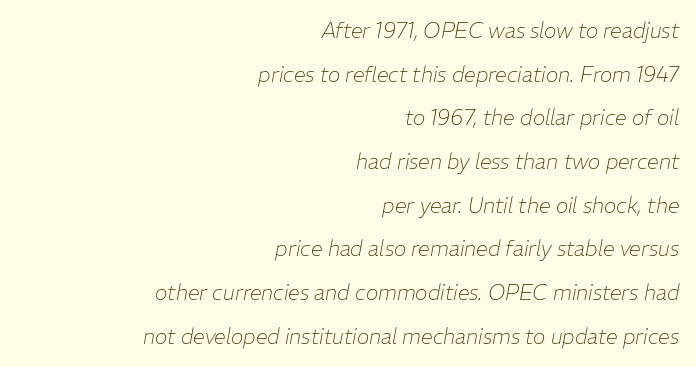
Layout note: lines flush right. If you drew a line through each stem, it would be angled. Quick note: underline off. Successive baselines arrive slowly, with a big drop between each.
